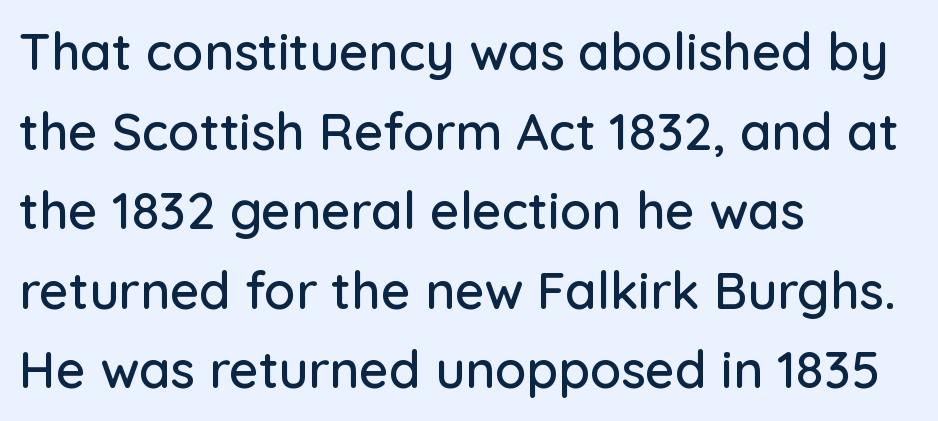
The image shows 51 px sans-serif type, upright; set left-aligned, normal line spacing (1.56x), normal letter spacing, not underlined; low stroke contrast and a medium x-height.
